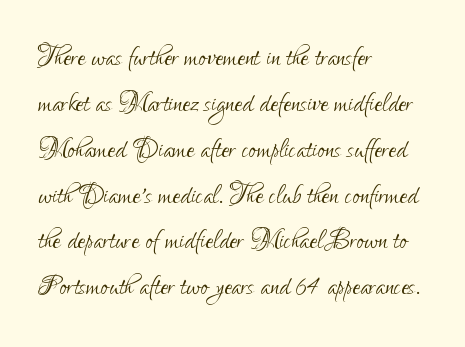
The image shows 35 px light, condensed sans-serif type; set left-aligned, normal line spacing (1.31x), normal letter spacing, not underlined; low stroke contrast and a small x-height.
